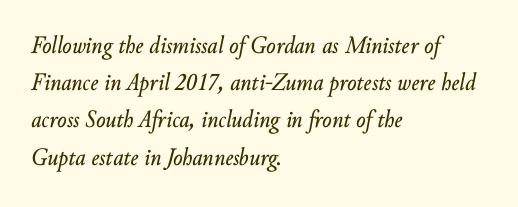
This rendering leaves character spacing at its baseline value. Characters are canted at an angle relative to the baseline's perpendicular. The lines are quadded left. Underlining? Definitely not there.
